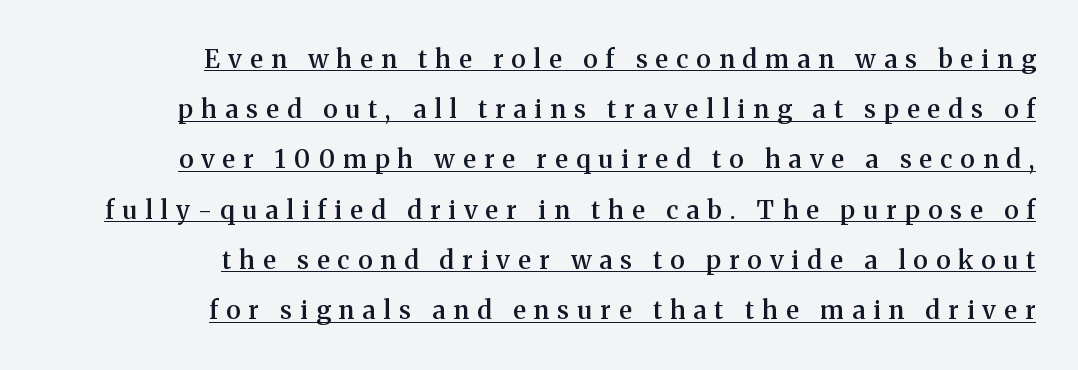
Teacher's note: observe the even right margin — that is flush-right alignment. Typesetter's note: demi weight, one step under bold. Baseline-to-baseline distance is far greater than the letter height. Underlining? Definitely there. It's the straight-up-and-down kind of type.
